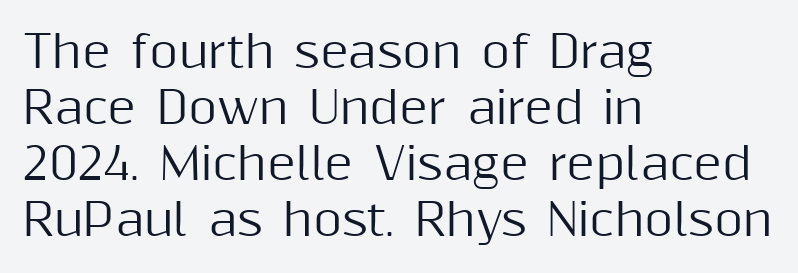
Q: Is the text italic (slanted)? A: No, it is upright.
Q: Is the typeface a serif or a sans-serif typeface? A: Sans-serif.
Q: Is the text underlined? A: No.
Q: How is the paragraph aligned? A: Left-aligned.
Q: Is the spacing between letters normal or unusually wide? A: Normal.
Q: Is the spacing between lines tight, normal or loose? A: Normal.
Q: Width (condensed, normal, or wide)? A: Normal.
Q: Stroke contrast? A: Medium.
Q: x-height? A: Medium.
Q: Monospaced? A: No.
